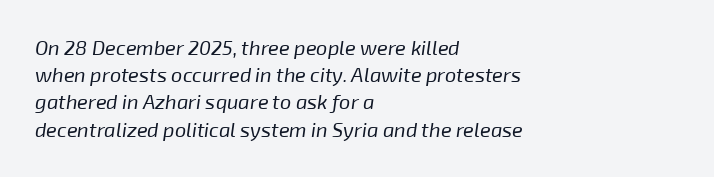
The image shows 20 px text type, italic (leaning right); set left-aligned, normal line spacing (1.36x), normal letter spacing, not underlined.
